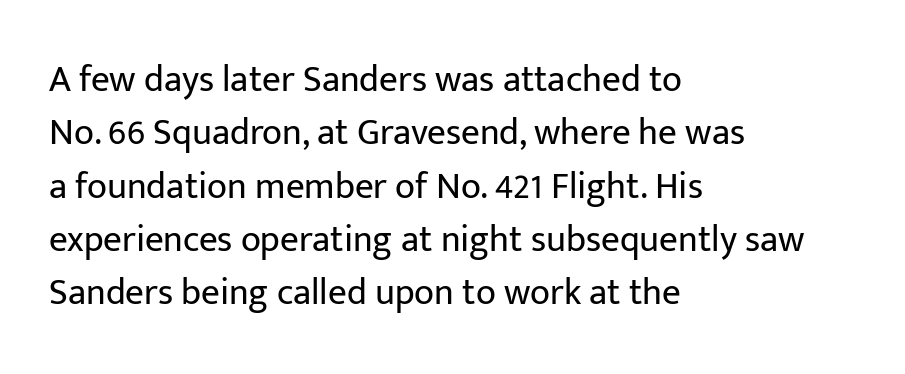
Q: Is the text bold? A: No.
Q: Is the text italic (slanted)? A: No, it is upright.
Q: Is the typeface a serif or a sans-serif typeface? A: Sans-serif.
Q: Is the text underlined? A: No.
Q: How is the paragraph aligned? A: Left-aligned.
Q: Is the spacing between letters normal or unusually wide? A: Normal.
Q: Is the spacing between lines tight, normal or loose? A: Normal.
Q: Width (condensed, normal, or wide)? A: Normal.
Q: Stroke contrast? A: Low.
Q: x-height? A: Medium.
Q: Monospaced? A: No.
